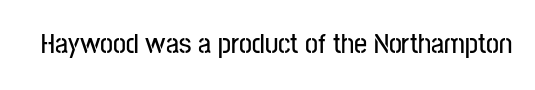
{"serif": "no", "italic": "no", "width": "condensed", "stroke_contrast": "low", "x_height": "medium", "monospaced": "no", "underline": "no", "letter_spacing": "normal", "letter_spacing_em": 0.0, "glyph_px": 29}
